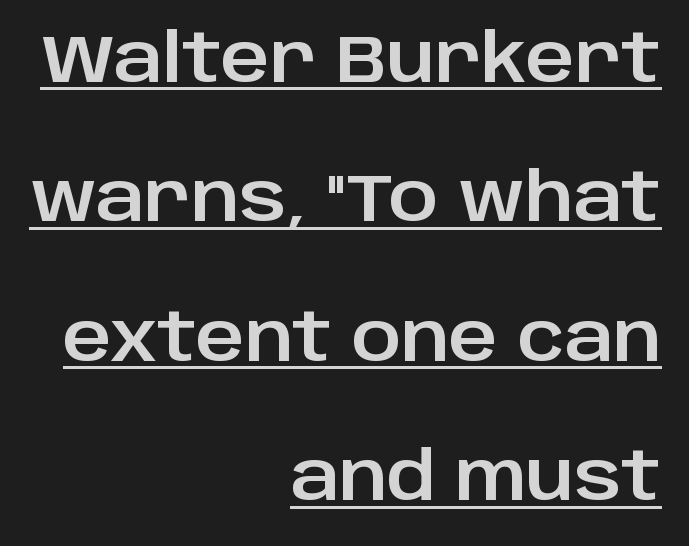
{"serif": "no", "italic": "no", "width": "normal", "stroke_contrast": "low", "x_height": "large", "monospaced": "no", "underline": "yes", "align": "right", "line_spacing": "loose", "line_spacing_ratio": 2.08, "letter_spacing": "normal", "letter_spacing_em": 0.0, "glyph_px": 67}
